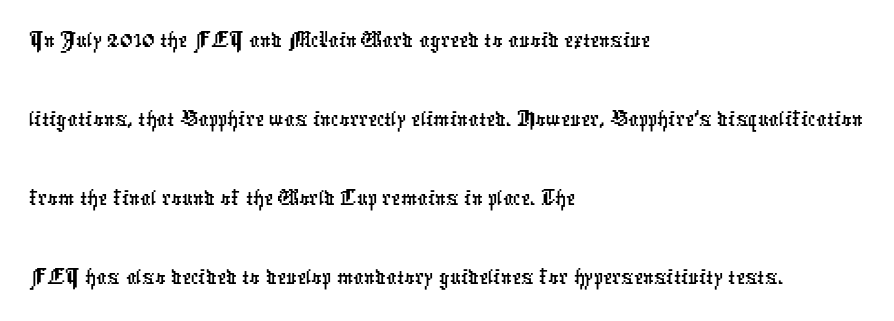
{"serif": "no", "width": "condensed", "stroke_contrast": "low", "x_height": "medium", "monospaced": "no", "underline": "no", "align": "left", "line_spacing": "normal", "line_spacing_ratio": 1.55, "letter_spacing": "normal", "letter_spacing_em": 0.0, "glyph_px": 51}
